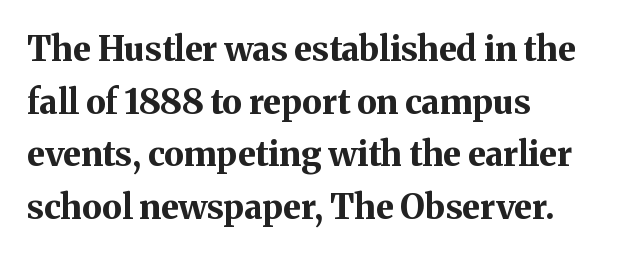
Q: Is the text bold? A: Yes.
Q: Is the text italic (slanted)? A: No, it is upright.
Q: Is the typeface a serif or a sans-serif typeface? A: Serif.
Q: Is the text underlined? A: No.
Q: How is the paragraph aligned? A: Left-aligned.
Q: Is the spacing between letters normal or unusually wide? A: Normal.
Q: Is the spacing between lines tight, normal or loose? A: Normal.
Q: Width (condensed, normal, or wide)? A: Normal.
Q: Stroke contrast? A: Medium.
Q: x-height? A: Medium.
Q: Monospaced? A: No.
